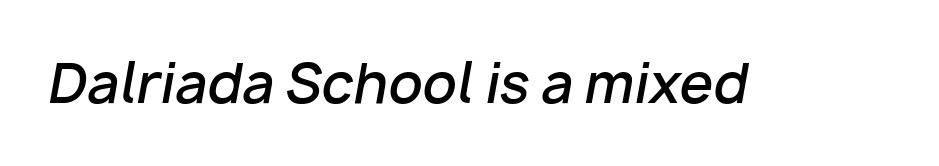
{"italic": "yes", "lean": "right", "slant_degrees": 10, "bold": "semi", "weight": "semibold", "width": "normal", "stroke_contrast": "low", "x_height": "medium", "monospaced": "no", "underline": "no", "letter_spacing": "normal", "letter_spacing_em": 0.0, "glyph_px": 54}
